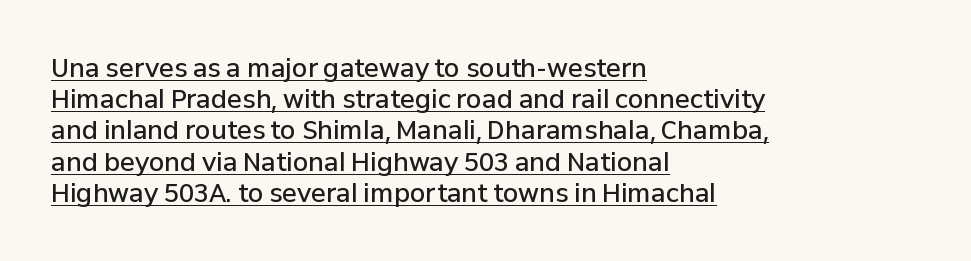
The image shows 25 px text type, upright; set left-aligned, normal line spacing (1.25x), normal letter spacing, underlined.
